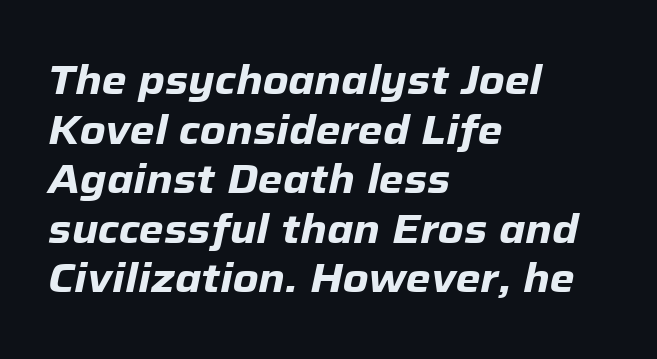
The image shows 40 px heavy type, italic (leaning right); set left-aligned, line spacing 1.24x, normal letter spacing, not underlined; low stroke contrast and a medium x-height.
